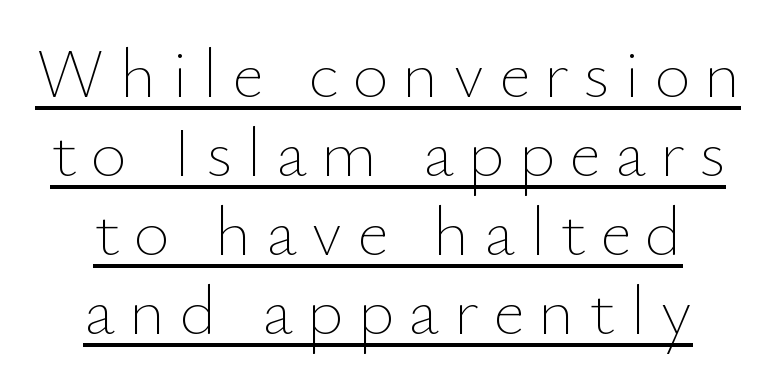
Bold? No — there's no thickening of the strokes. The designer dialed line spacing down below the default. Here the designer chose a conventional face with non-uniform glyph widths. Posture: upright roman.
